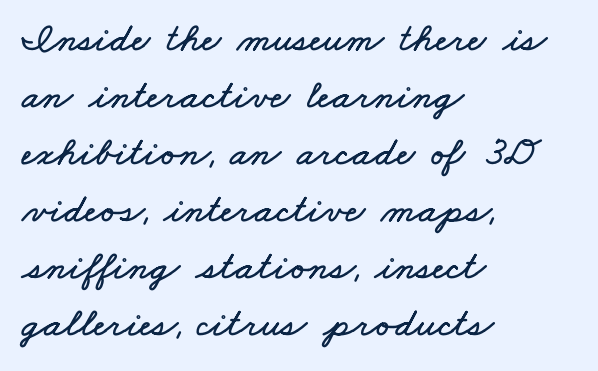
The image shows 41 px wide type; set left-aligned, normal line spacing (1.39x), normal letter spacing, not underlined; low stroke contrast and a small x-height.
